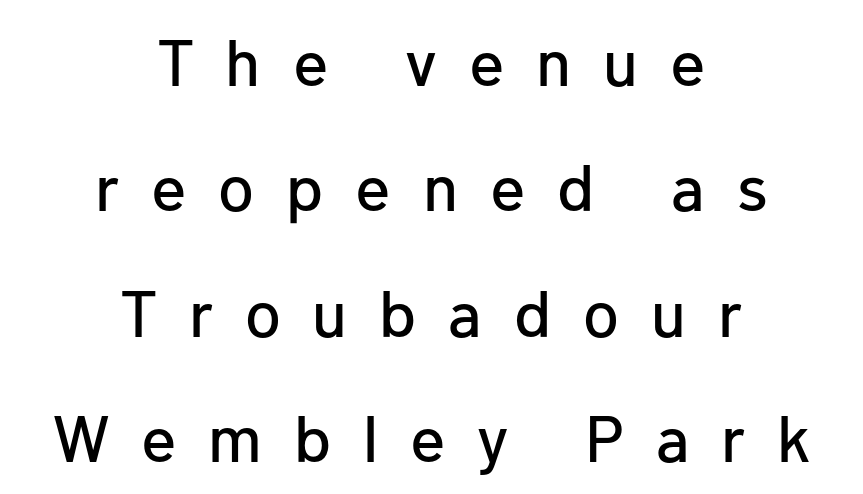
{"serif": "no", "italic": "no", "width": "normal", "stroke_contrast": "low", "x_height": "medium", "monospaced": "no", "underline": "no", "align": "center", "line_spacing": "loose", "line_spacing_ratio": 1.93, "letter_spacing": "wide", "letter_spacing_em": 0.49, "glyph_px": 65}
